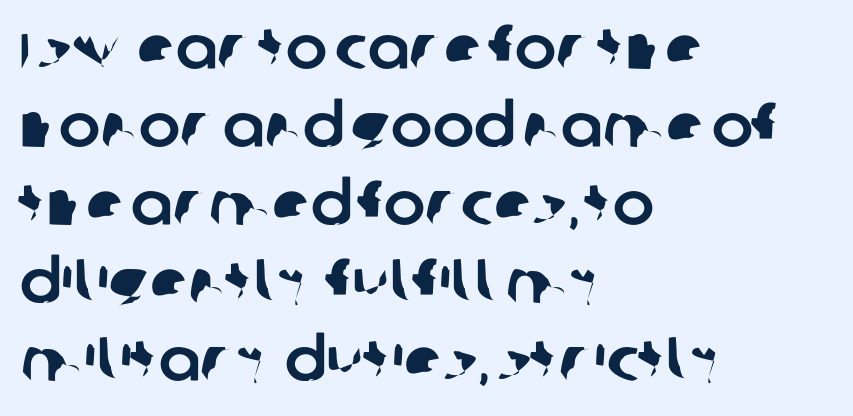
Q: Is the typeface a serif or a sans-serif typeface? A: Sans-serif.
Q: Is the text underlined? A: No.
Q: How is the paragraph aligned? A: Left-aligned.
Q: Is the spacing between letters normal or unusually wide? A: Normal.
Q: Is the spacing between lines tight, normal or loose? A: Normal.
Q: Width (condensed, normal, or wide)? A: Normal.
Q: Stroke contrast? A: Low.
Q: x-height? A: Large.
Q: Monospaced? A: No.
